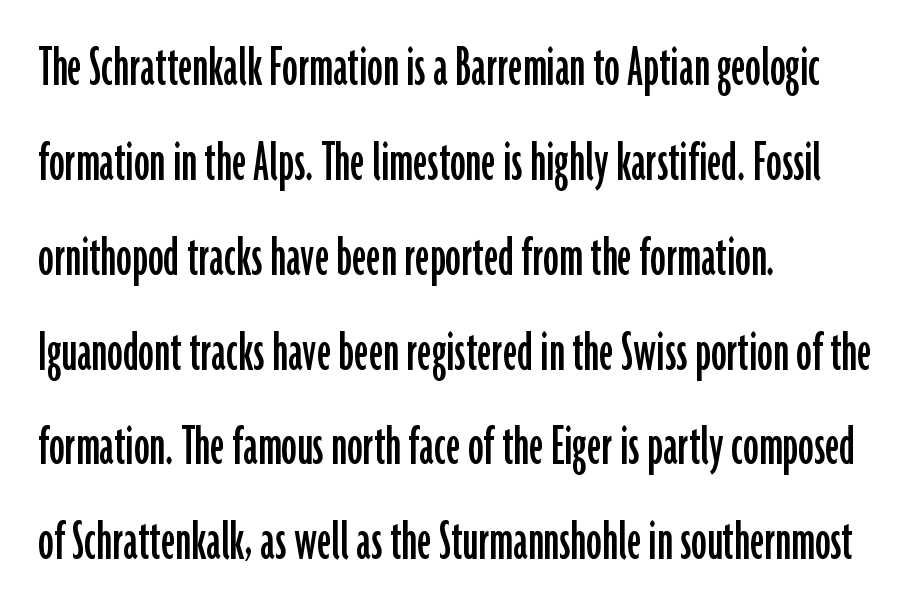
Q: Is the text italic (slanted)? A: No, it is upright.
Q: Is the typeface a serif or a sans-serif typeface? A: Sans-serif.
Q: Is the text underlined? A: No.
Q: How is the paragraph aligned? A: Left-aligned.
Q: Is the spacing between letters normal or unusually wide? A: Normal.
Q: Is the spacing between lines tight, normal or loose? A: Normal.
Q: Width (condensed, normal, or wide)? A: Condensed.
Q: Stroke contrast? A: Low.
Q: x-height? A: Medium.
Q: Monospaced? A: No.
